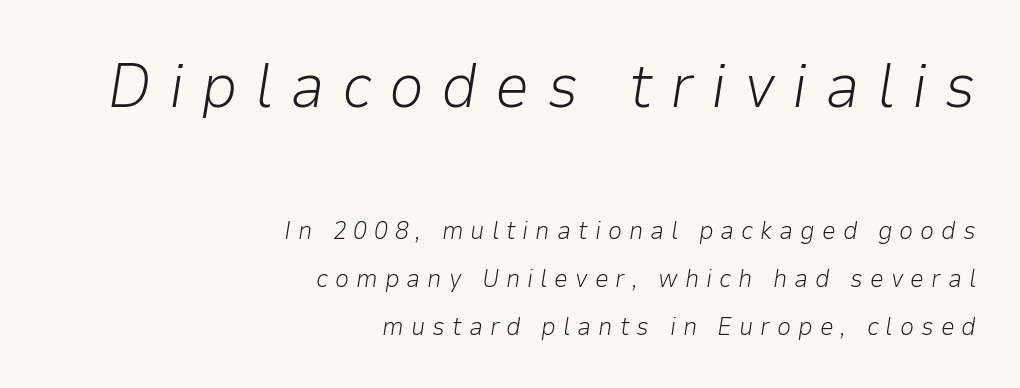
Q: Is the text bold? A: No.
Q: Is the text italic (slanted)? A: Yes, it leans right by about 9 degrees.
Q: Is the text underlined? A: No.
Q: How is the paragraph aligned? A: Right-aligned.
Q: Is the spacing between letters normal or unusually wide? A: Unusually wide.
Q: Is the spacing between lines tight, normal or loose? A: Loose.
Q: Which block of text is set in a larger size, the first (top) or the second (bottom)? A: The first (top) one.
Q: Width (condensed, normal, or wide)? A: Normal.
Q: Stroke contrast? A: Low.
Q: x-height? A: Medium.
Q: Monospaced? A: No.
